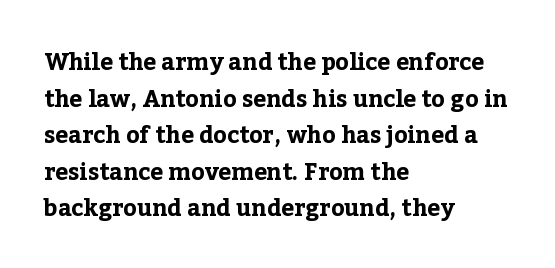
The image shows 23 px bold type, upright; set left-aligned, normal line spacing (1.59x), normal letter spacing, not underlined.
